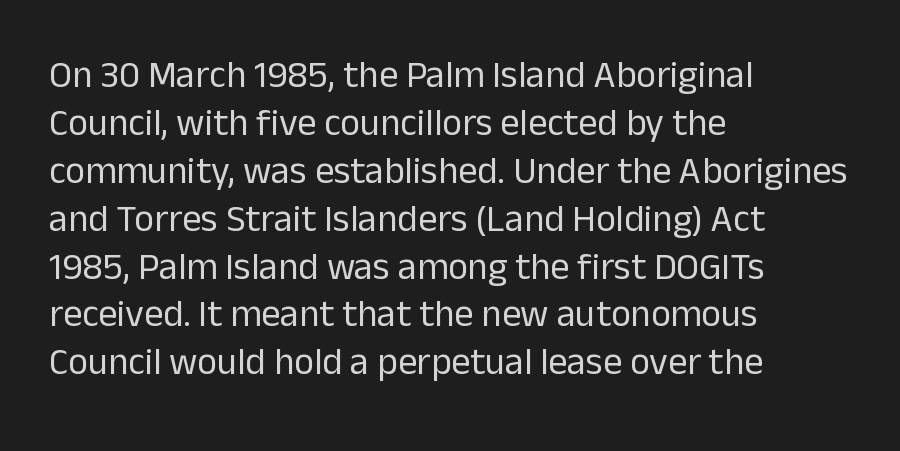
Vertical strokes here are truly vertical. Here the designer chose a conventional face with non-uniform glyph widths. A light-to-regular cut is what we see here. If you drew a ruler down the left edge, every line would touch it. The rendering keeps characters at their native spacing. Check where the strokes stop: nothing finishes them off — pure sans.
